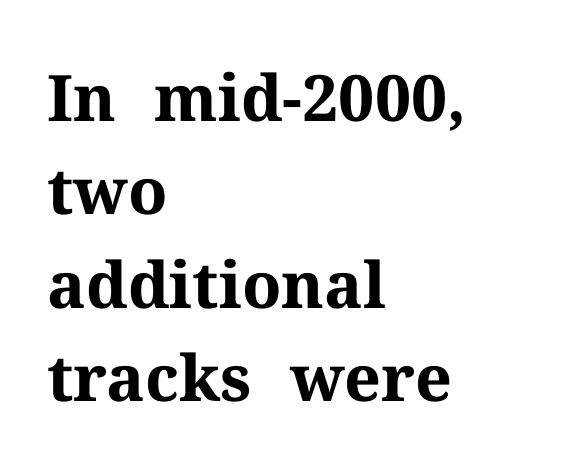
Q: Is the text bold? A: Yes.
Q: Is the text italic (slanted)? A: No, it is upright.
Q: Is the typeface a serif or a sans-serif typeface? A: Serif.
Q: Is the text underlined? A: No.
Q: How is the paragraph aligned? A: Left-aligned.
Q: Is the spacing between letters normal or unusually wide? A: Normal.
Q: Is the spacing between lines tight, normal or loose? A: Normal.
Q: Width (condensed, normal, or wide)? A: Normal.
Q: Stroke contrast? A: Medium.
Q: x-height? A: Medium.
Q: Monospaced? A: No.
